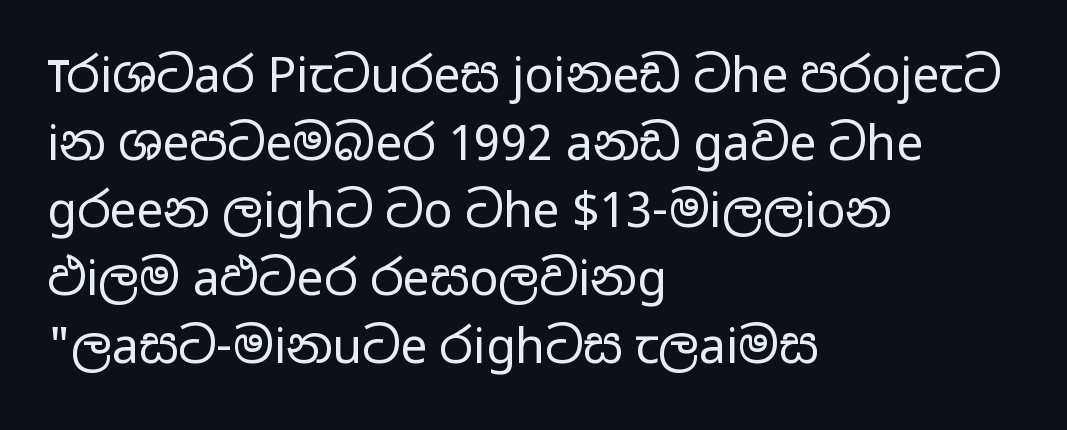
{"serif": "no", "italic": "no", "bold": "no", "weight": "regular", "width": "wide", "stroke_contrast": "low", "x_height": "medium", "monospaced": "no", "underline": "no", "align": "left", "line_spacing": "normal", "line_spacing_ratio": 1.41, "letter_spacing": "normal", "letter_spacing_em": 0.0, "glyph_px": 48}
